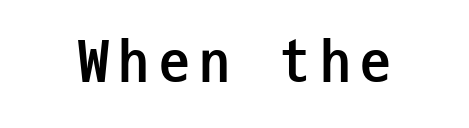
{"serif": "no", "italic": "no", "bold": "yes", "weight": "semibold", "width": "condensed", "stroke_contrast": "low", "x_height": "medium", "monospaced": "yes", "underline": "no", "glyph_px": 62}
